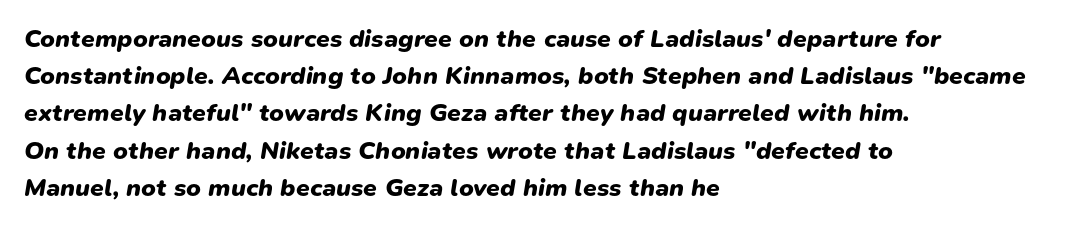
{"italic": "yes", "lean": "right", "slant_degrees": 9, "bold": "yes", "underline": "no", "align": "left", "line_spacing": "normal", "line_spacing_ratio": 1.49, "letter_spacing": "normal", "letter_spacing_em": 0.0, "glyph_px": 25}
